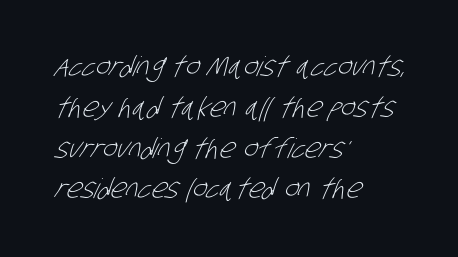
Nothing unusual about the tracking: characters are spaced as the font intends. The compositor pushed each line to the left boundary. Vertical stems look standard width or narrower in stroke. Rule under the text: the space is simply empty. Baseline-to-baseline distance is the conventional proportion of letter height.
